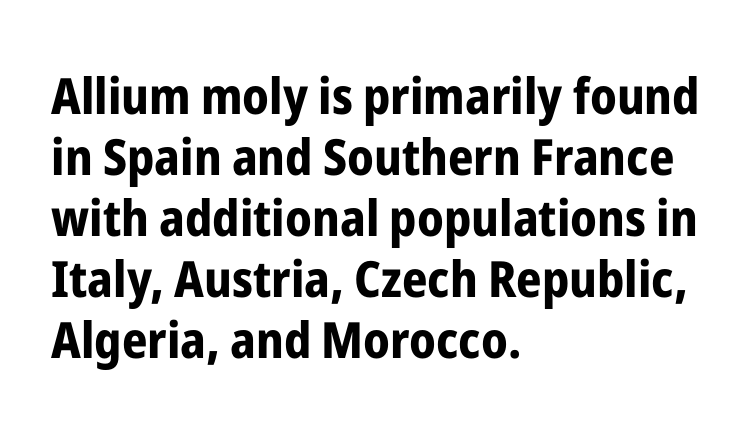
The line texture is even and compact thanks to regular tracking. Regarding serifs, this sample does without them. You can tell it's not italic because the verticals are truly vertical. Stroke thickness is high; the sample reads as a true bold. Do the characters align in a grid? No, the font is proportional.
